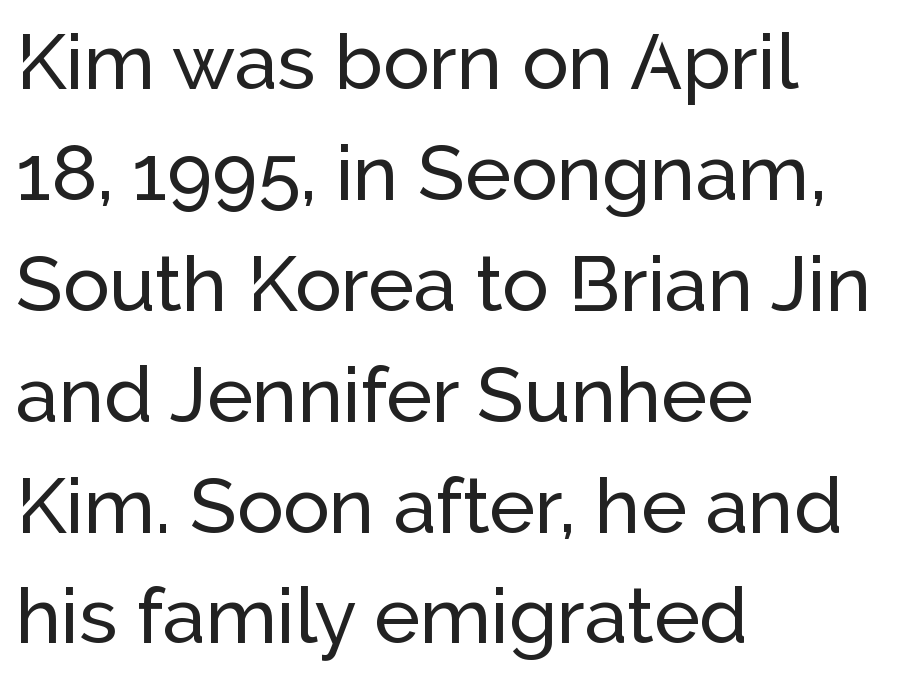
Line starts are locked; line ends wander. Character widths vary here, with narrow letters taking less room than wide ones. Quick note: interline space is typical. In terms of posture, this sample is upright. The space beneath each line is pristine and unruled.
